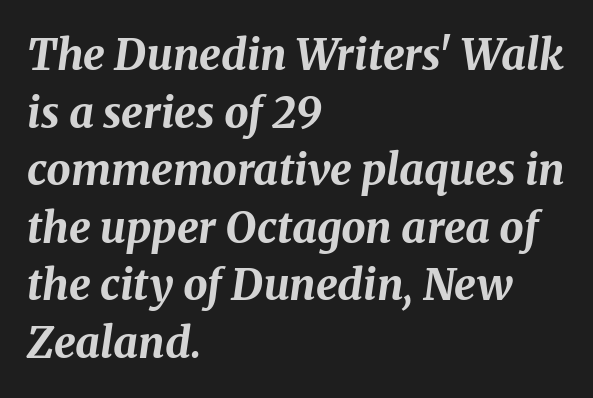
{"italic": "yes", "lean": "right", "slant_degrees": 8, "bold": "yes", "weight": "bold", "width": "normal", "stroke_contrast": "medium", "x_height": "medium", "monospaced": "no", "underline": "no", "align": "left", "line_spacing": "normal", "line_spacing_ratio": 1.34, "letter_spacing": "normal", "letter_spacing_em": 0.0, "glyph_px": 43}
